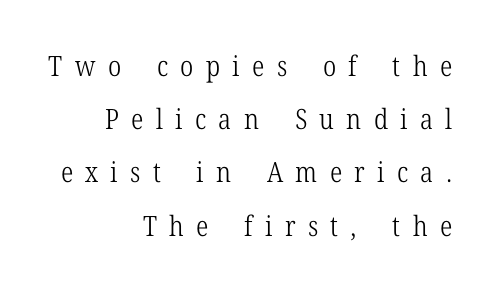
Posture: vertical. On a weight scale, this lands at 450 or below. Leading: increased. The rendering uses natural spacing where letterforms have individual widths. Caption: multi-line text, flush right, ragged left.
